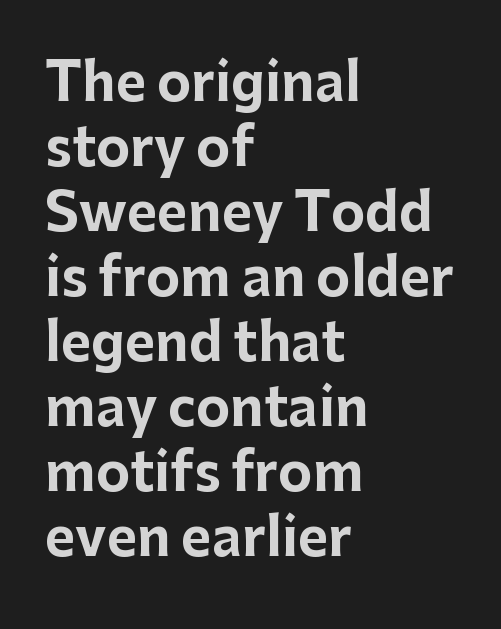
{"serif": "no", "italic": "no", "bold": "yes", "weight": "bold", "width": "normal", "stroke_contrast": "low", "x_height": "medium", "monospaced": "no", "underline": "no", "align": "left", "line_spacing": "normal", "line_spacing_ratio": 1.25, "letter_spacing": "normal", "letter_spacing_em": 0.0, "glyph_px": 52}
